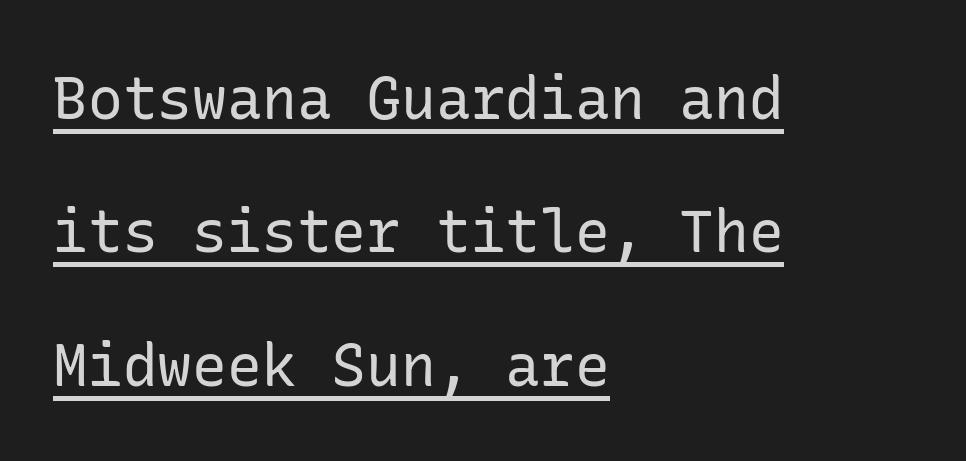
{"serif": "no", "italic": "no", "bold": "no", "weight": "regular", "width": "normal", "stroke_contrast": "low", "x_height": "medium", "underline": "yes", "align": "left", "line_spacing": "loose", "line_spacing_ratio": 2.3, "letter_spacing": "normal", "letter_spacing_em": 0.0, "glyph_px": 58}
